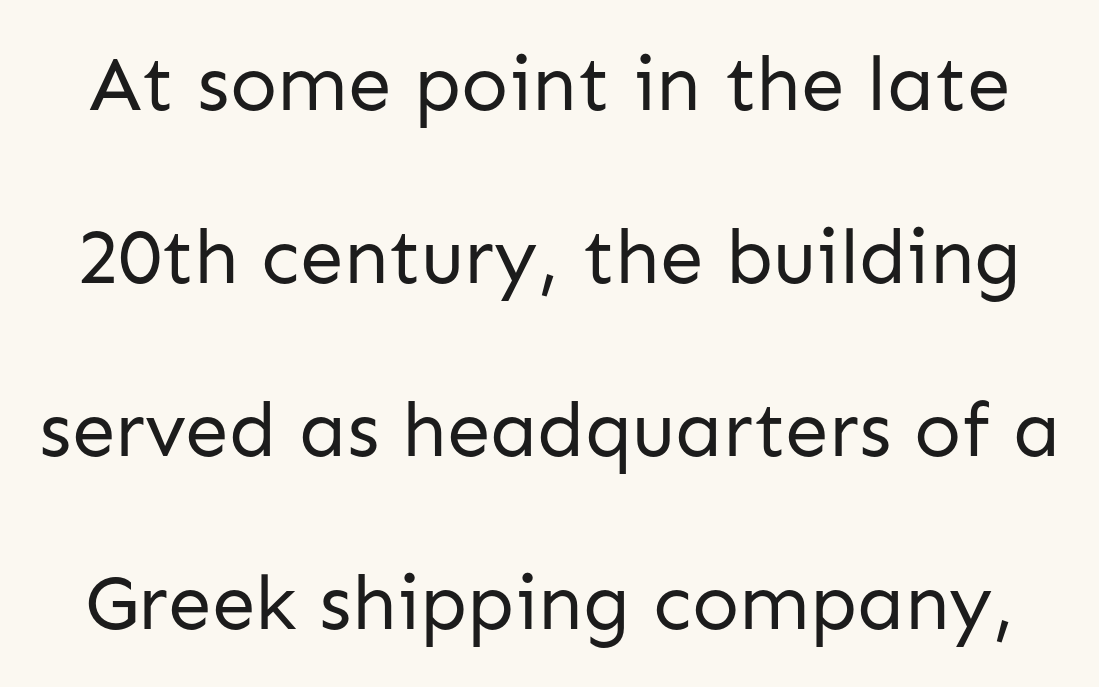
Nope, not italic — everything's standing straight. The foot of each line stays bare and open. The horizontal fit of the characters is conventional and even. Horizontal bands of white between lines are thick stripes. The font is comparable to plain body text, perhaps lighter.
